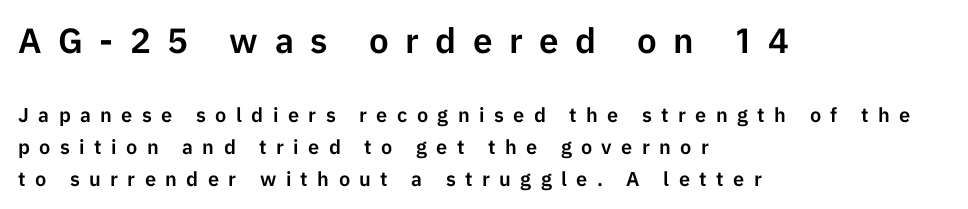
The passage shown is not underscored anywhere. The passage shown has open, widely tracked lettering throughout. Regarding leading, the lines here are spaced in the standard way. The passage is arranged the way most books set body copy — flush left. If you squint, the top block still reads clearly — it's the larger of the two. A typesetter would call this proportional, since set widths differ per character.
